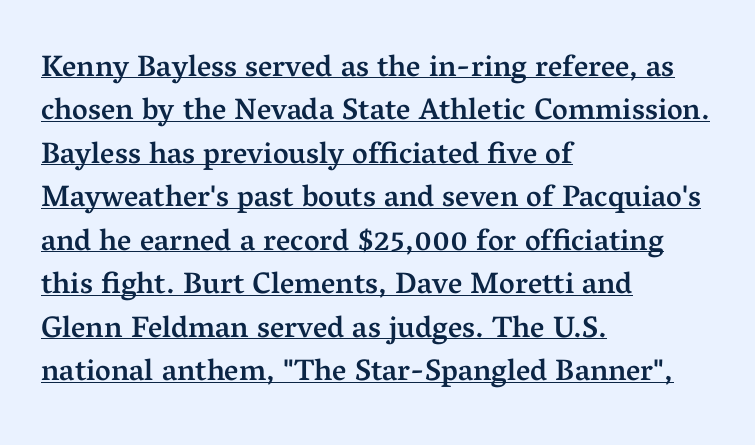
{"serif": "yes", "italic": "no", "bold": "semi", "weight": "semibold", "width": "normal", "stroke_contrast": "medium", "x_height": "medium", "monospaced": "no", "underline": "yes", "align": "left", "line_spacing": "normal", "line_spacing_ratio": 1.45, "letter_spacing": "normal", "letter_spacing_em": 0.0, "glyph_px": 30}
